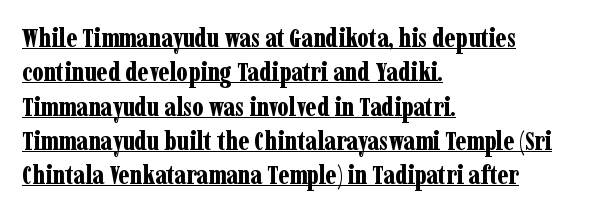
{"italic": "no", "bold": "yes", "underline": "yes", "align": "left", "line_spacing": "normal", "line_spacing_ratio": 1.32, "letter_spacing": "normal", "letter_spacing_em": 0.0, "glyph_px": 26}
